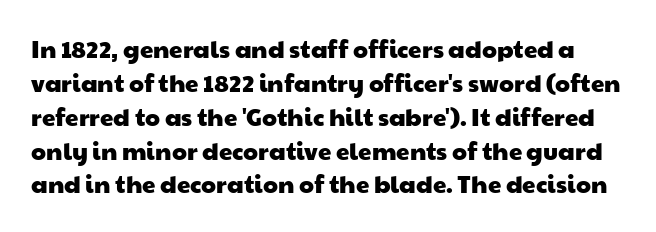
Look at the tracking — it's just the regular setting, nothing added. The rows are spaced the way most documents space them. Underlining? Definitely not there.
